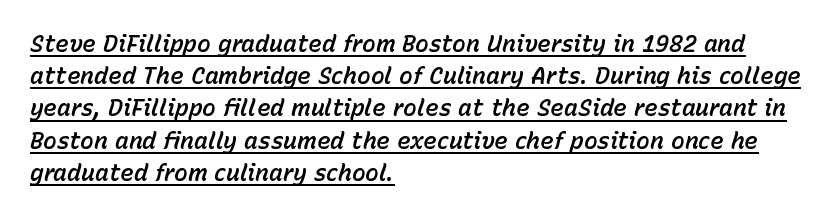
The image shows 23 px text type, italic (leaning right); set left-aligned, normal line spacing (1.4x), normal letter spacing, underlined.
